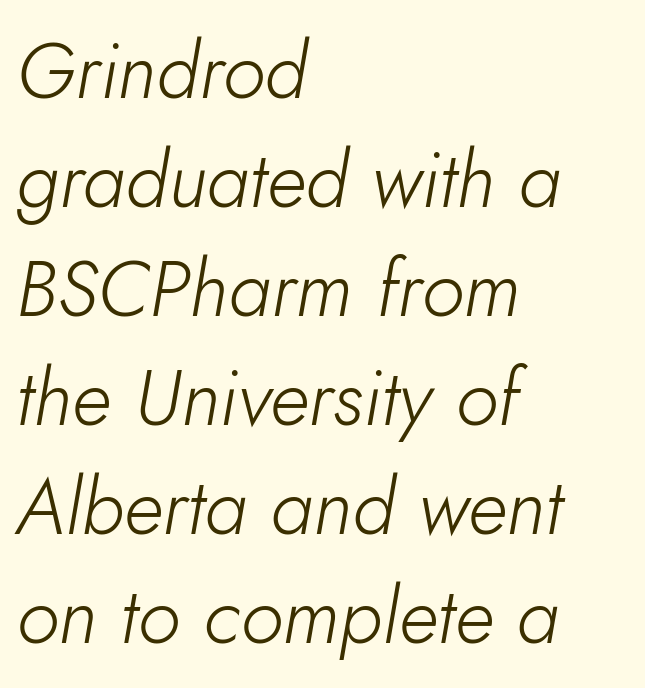
Q: Is the text bold? A: No.
Q: Is the text italic (slanted)? A: Yes, it leans right by about 10 degrees.
Q: Is the text underlined? A: No.
Q: How is the paragraph aligned? A: Left-aligned.
Q: Is the spacing between letters normal or unusually wide? A: Normal.
Q: Is the spacing between lines tight, normal or loose? A: Normal.
Q: Width (condensed, normal, or wide)? A: Normal.
Q: Stroke contrast? A: Low.
Q: x-height? A: Small.
Q: Monospaced? A: No.
